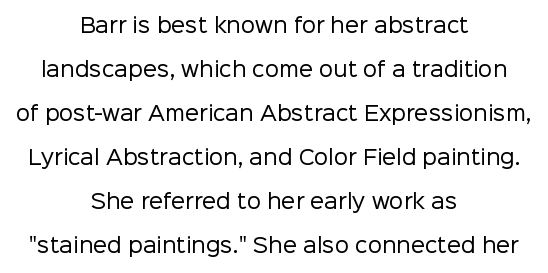
{"italic": "no", "bold": "no", "underline": "no", "align": "center", "line_spacing": "loose", "line_spacing_ratio": 2.2, "letter_spacing": "normal", "letter_spacing_em": 0.0, "glyph_px": 20}
